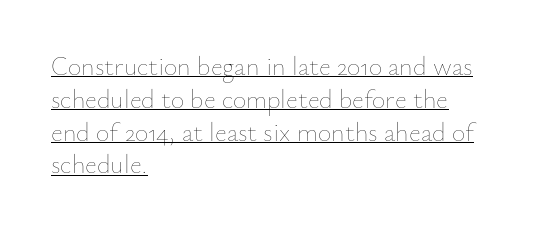
{"italic": "no", "bold": "no", "underline": "yes", "align": "left", "line_spacing": "normal", "line_spacing_ratio": 1.26, "letter_spacing": "normal", "letter_spacing_em": 0.0, "glyph_px": 26}
